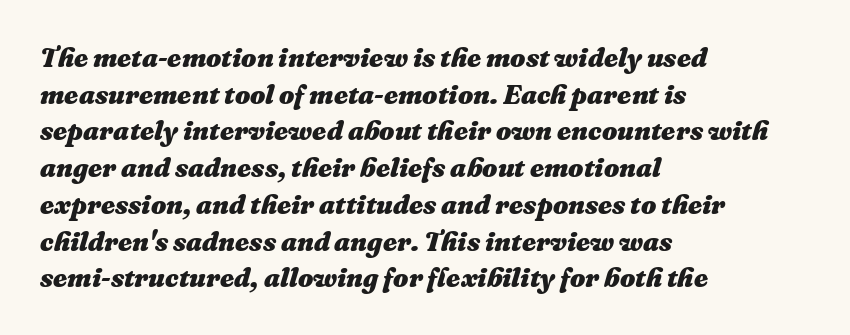
The tracking reads as untouched default to a designer's eye. The paragraph shown leans on its left margin. These lines were composed using italics. How would I describe the line gaps? Plain and ordinary. These lines carry a lot of weight — the face is fully bold.
